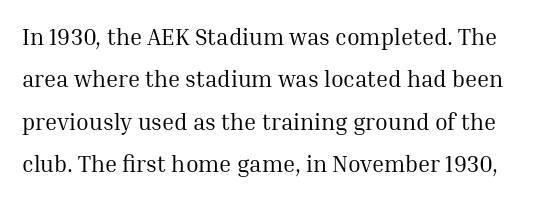
Heaviness? Minimal to ordinary, like unemphasized prose. Honestly, the letter spacing is just normal — you wouldn't notice it. Lines of text with bare space underneath. Ascenders rise straight up at ninety degrees.
